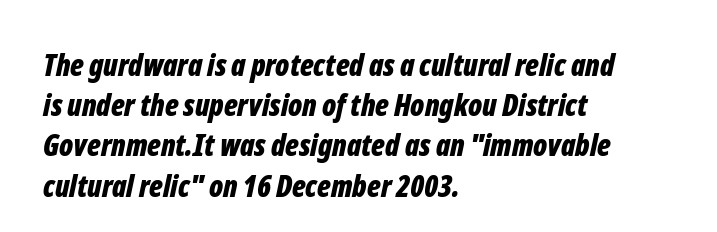
Q: Is the text bold? A: Yes.
Q: Is the text italic (slanted)? A: Yes, it leans right by about 12 degrees.
Q: Is the text underlined? A: No.
Q: How is the paragraph aligned? A: Left-aligned.
Q: Is the spacing between letters normal or unusually wide? A: Normal.
Q: Is the spacing between lines tight, normal or loose? A: Normal.
Q: Width (condensed, normal, or wide)? A: Condensed.
Q: Stroke contrast? A: Low.
Q: x-height? A: Medium.
Q: Monospaced? A: No.
